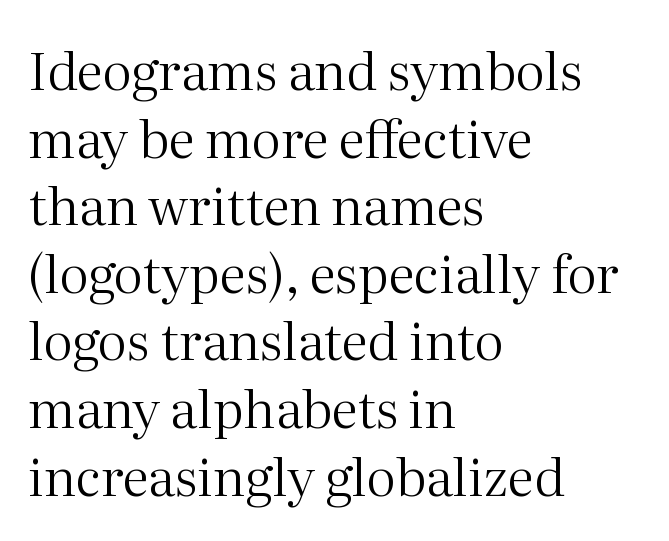
The image shows 52 px regular-weight serif type, upright; set left-aligned, normal line spacing (1.3x), normal letter spacing, not underlined; medium stroke contrast and a medium x-height.
